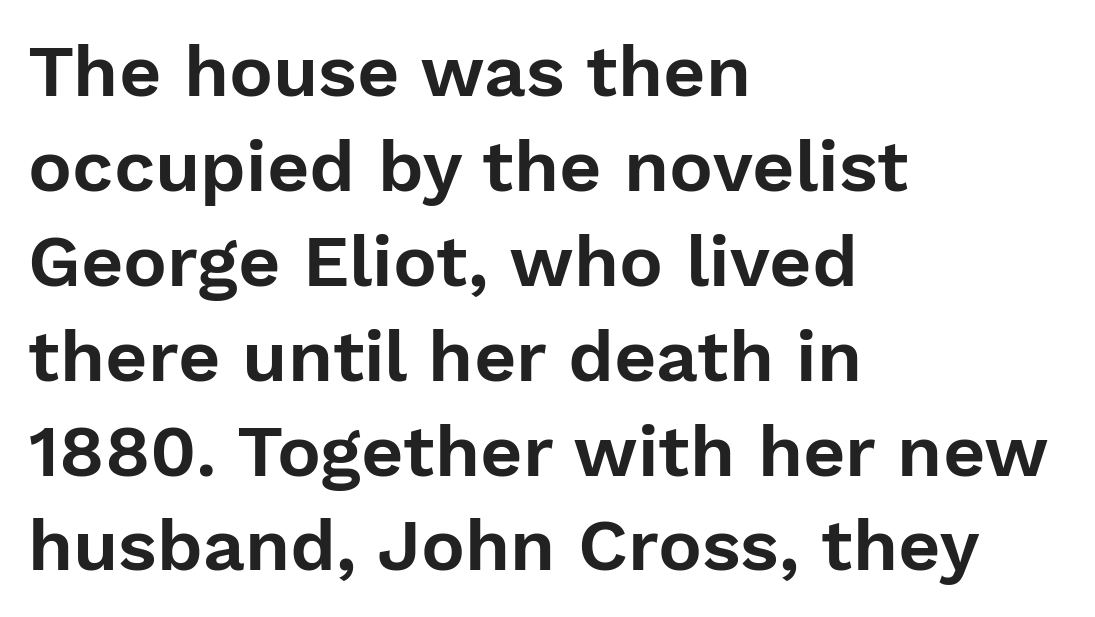
Check the space under the baseline: it is left empty. Every row of glyphs begins at an identical x-position on the left. The type is set solid horizontally, with unmodified tracking. These lines are rendered in a variable-pitch font. You can tell it's not italic because the verticals are truly vertical. Serif or sans? Sans — the stroke terminals are bare.
